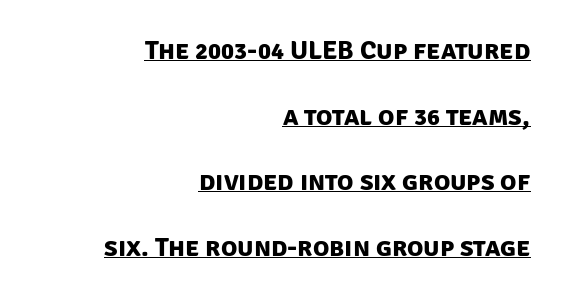
The rendering uses a large line-height, opening up the rows. Strong, thick strokes mark this as bold type. The line texture is even and compact thanks to regular tracking. Beneath each row of characters lies a ruled line. Does the copy run flush right? Yes — the right margin is perfectly even.
